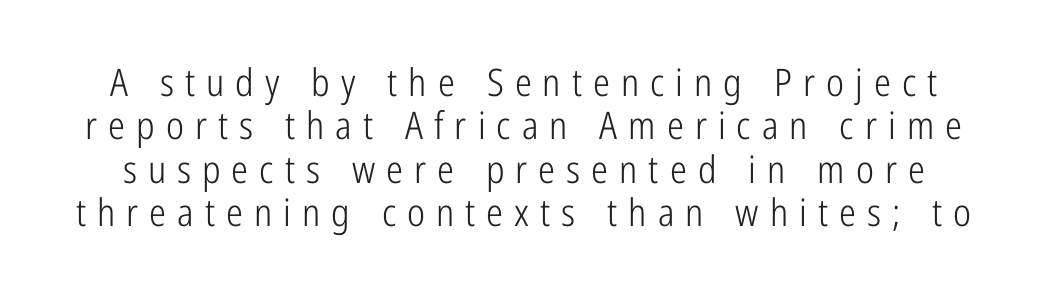
The type is letterspaced generously, with wide tracking. In terms of leading, this rendering errs on the cramped side. The letters stand straight up with perfectly vertical stems. Each letter's strokes conclude bluntly, with no projecting serifs. Do the characters align in a grid? No, the font is proportional. Beneath every word, the page is bare.
